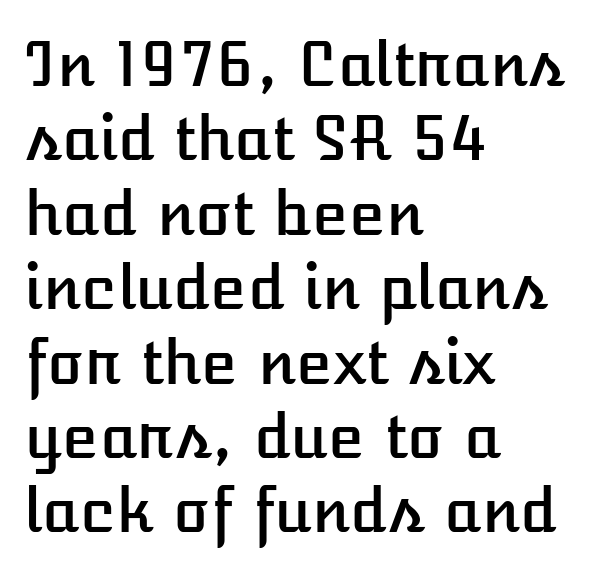
Bare-footed words on every line. The rendering uses natural spacing where letterforms have individual widths. The rendering anchors every line to the left-hand side. Observe the ordinary spacing: letters are neighbours, not strangers. Does the lettering tilt? It doesn't — this is upright.
